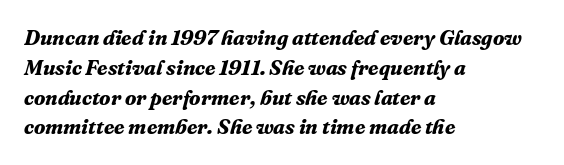
Q: Is the text bold? A: Yes.
Q: Is the text italic (slanted)? A: Yes, it leans right by about 16 degrees.
Q: Is the text underlined? A: No.
Q: How is the paragraph aligned? A: Left-aligned.
Q: Is the spacing between letters normal or unusually wide? A: Normal.
Q: Is the spacing between lines tight, normal or loose? A: Normal.
